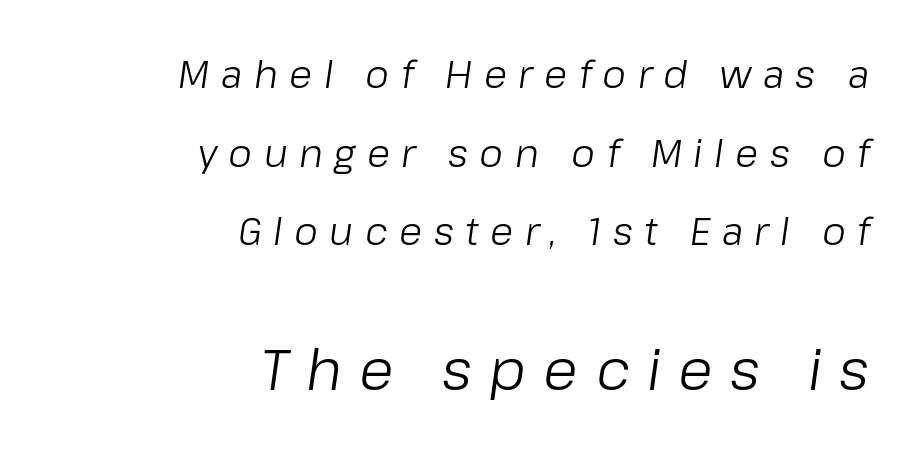
The leading is generous, giving the passage an open texture. Is the block centered? No — it sits flush against the right margin. The face used here appears at its bigger size in the lower chunk. The gap between lines stays unmarked. Here the glyphs are tracked loosely, breaking word shapes into spaced letters.
